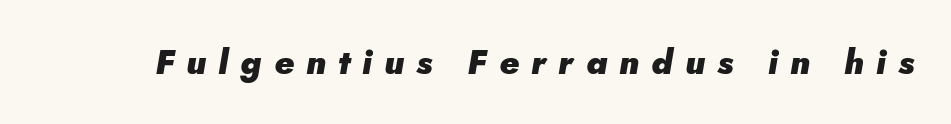
The image shows 34 px heavy type, italic (leaning right); set unusually wide letter spacing (+0.36 em), not underlined; low stroke contrast and a small x-height.
